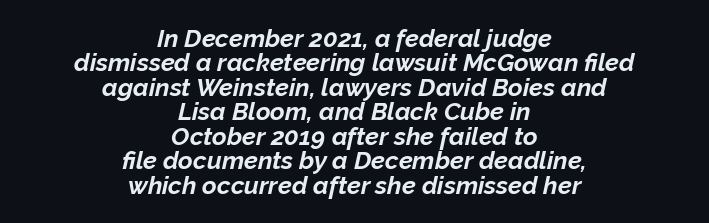
The image shows 25 px bold type, italic (leaning right); set centered, tight line spacing (0.98x), normal letter spacing, not underlined.
